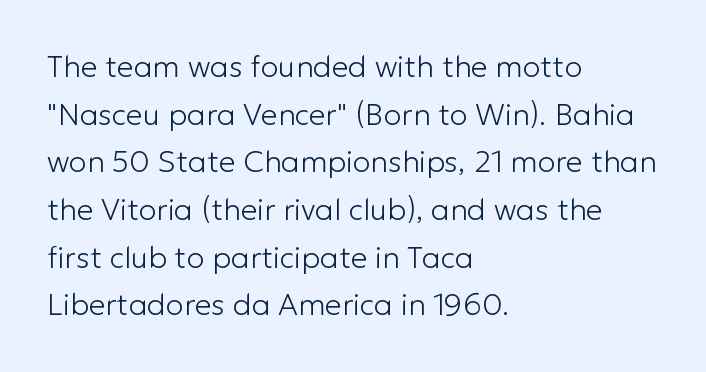
The image shows 30 px light sans-serif type, upright; set left-aligned, normal line spacing (1.59x), normal letter spacing, not underlined; low stroke contrast and a medium x-height.
